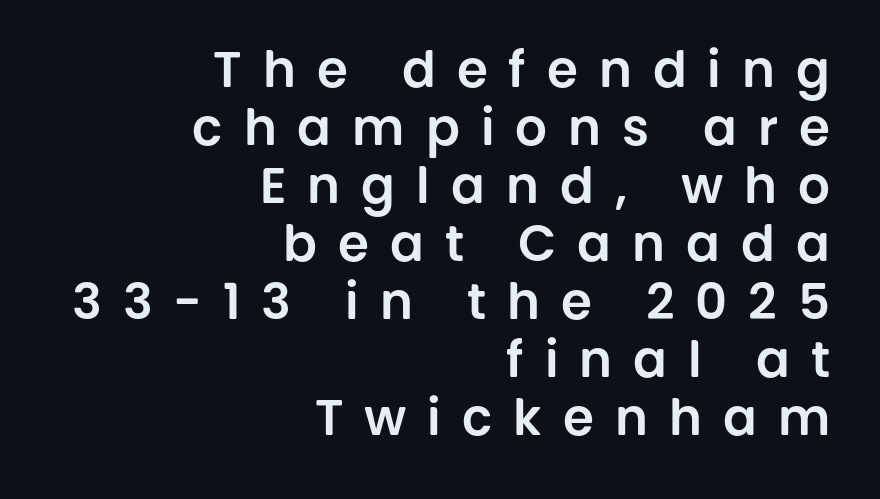
Does the type have serifs? No, each stem ends abruptly. Short and long lines alike share a common ending point at right. These lines were composed using upright roman letters. There is plenty of visible air inserted between adjacent glyphs. Clear beneath every line of the passage. Here the designer chose a conventional face with non-uniform glyph widths.
